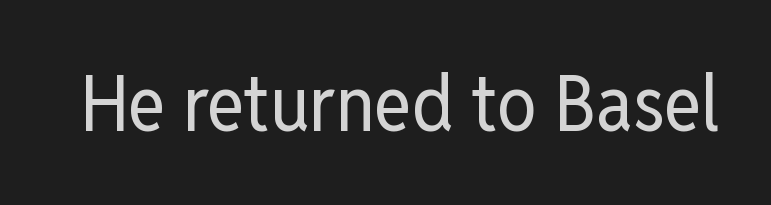
The image shows 79 px regular-weight, condensed sans-serif type, upright; set normal letter spacing, not underlined; low stroke contrast and a medium x-height.
